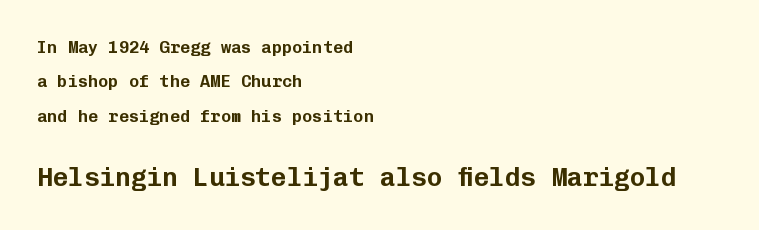
The image shows 26 px text type, upright; set left-aligned, loose line spacing (2.02x), normal letter spacing, not underlined; the second (bottom) block is 1.53x larger.
